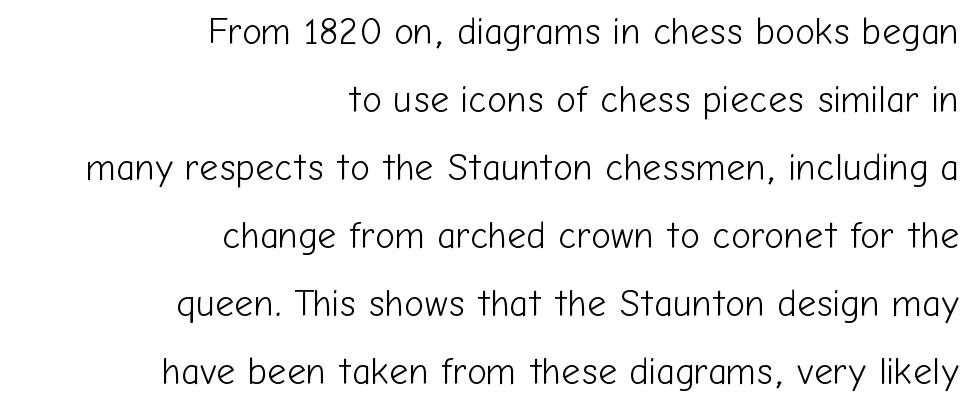
You could not count columns in this text — the font is proportionally spaced. Honestly, the letter spacing is just normal — you wouldn't notice it. A student would call this right alignment; a typographer would say flush right, rag left. This is the regular roman posture of the typeface. Serif or sans? Sans — the stroke terminals are bare.
